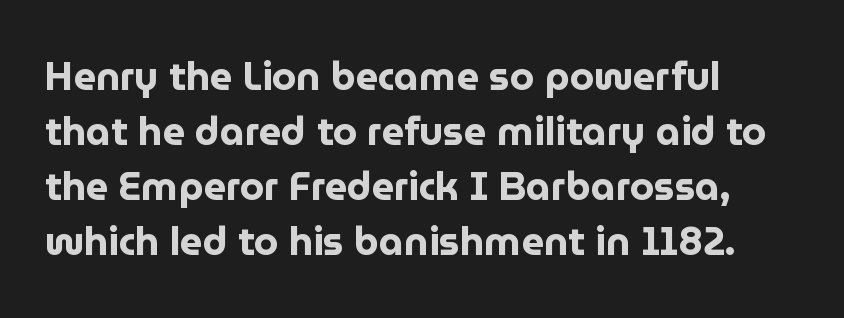
{"serif": "no", "italic": "no", "bold": "yes", "weight": "bold", "width": "normal", "stroke_contrast": "low", "x_height": "medium", "monospaced": "no", "underline": "no", "align": "left", "line_spacing": "normal", "line_spacing_ratio": 1.41, "letter_spacing": "normal", "letter_spacing_em": 0.0, "glyph_px": 39}
